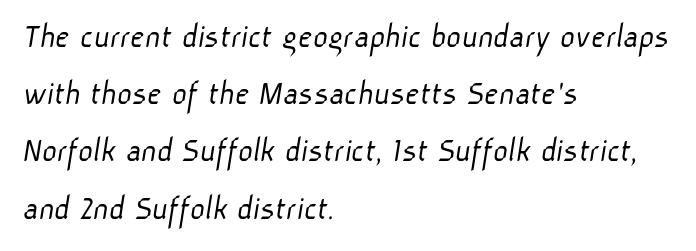
{"serif": "no", "bold": "no", "weight": "light", "width": "normal", "stroke_contrast": "low", "x_height": "medium", "monospaced": "no", "underline": "no", "align": "left", "line_spacing": "normal", "line_spacing_ratio": 1.59, "letter_spacing": "normal", "letter_spacing_em": 0.0, "glyph_px": 36}
